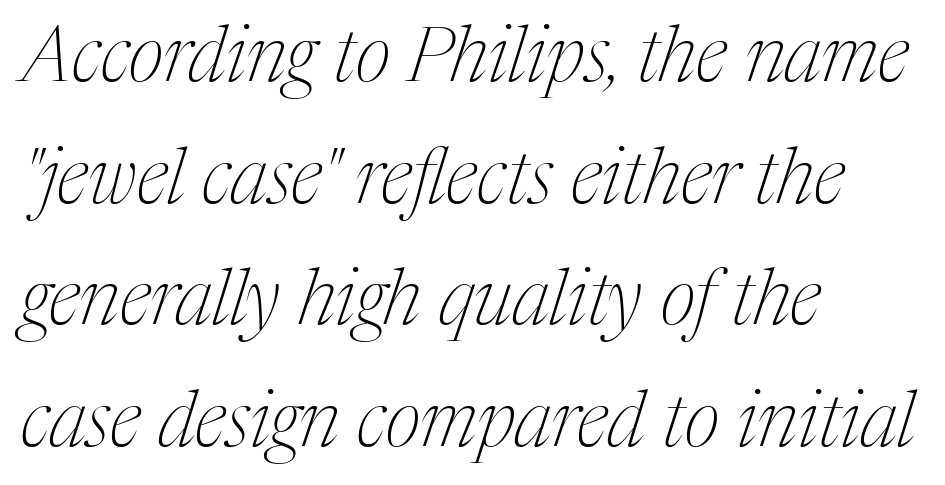
An italicized treatment has been applied to the whole sample. Any mark beneath the type? The region is blank. The passage shown is typed in a proportional face where columns would drift. These lines sit exactly where default settings would place them. The rendering shows small feet on the letterforms — a serif design. Each line starts at the same left margin while the right side varies.
